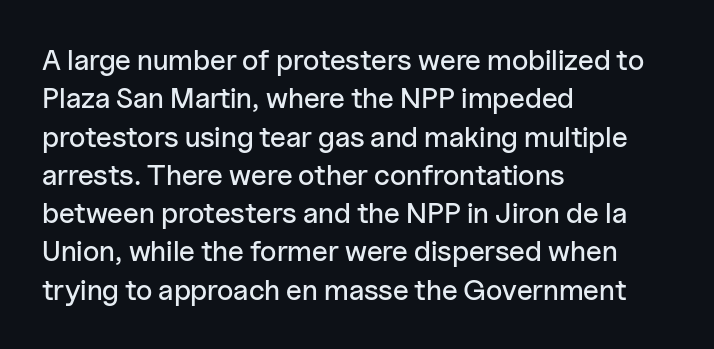
Baseline-to-baseline distance is the conventional proportion of letter height. This sample is left-justified, so line endings fall wherever the words run out. The face used here is proportionally spaced, like ordinary book or web type. Has an underline been added? It has not. In terms of letterform style, serifs are entirely absent. Style check: upright.
